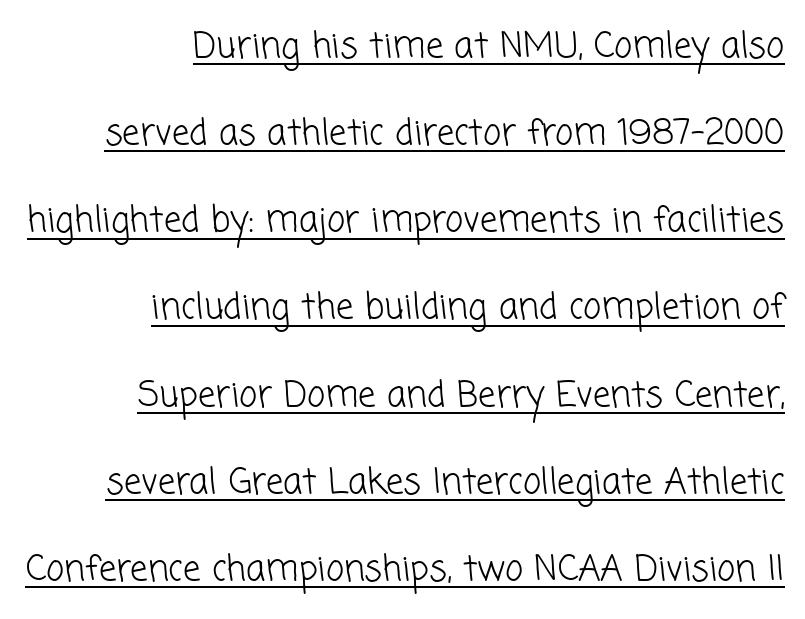
The image shows 35 px light sans-serif type; set right-aligned, loose line spacing (2.49x), normal letter spacing, underlined; low stroke contrast and a medium x-height.
